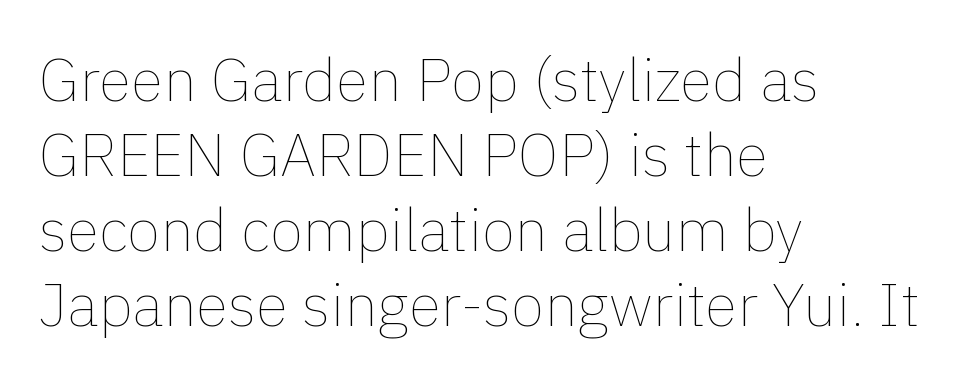
The image shows 60 px thin type, upright; set left-aligned, normal line spacing (1.25x), normal letter spacing, not underlined; a medium x-height.
